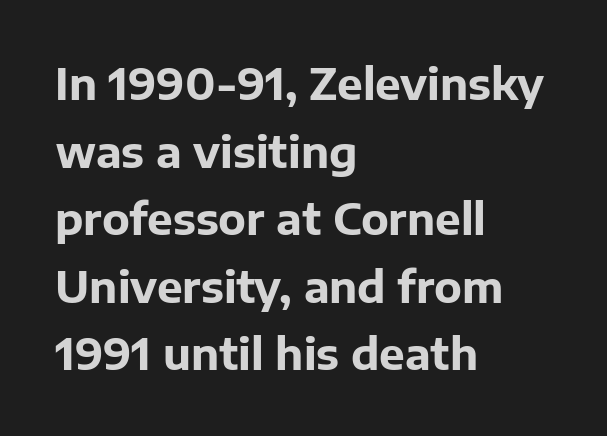
The image shows 43 px bold sans-serif type, upright; set left-aligned, normal line spacing (1.57x), normal letter spacing, not underlined; low stroke contrast and a medium x-height.
